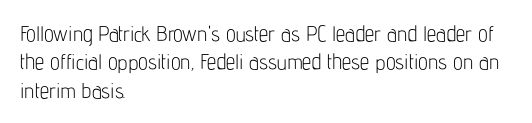
Evenly set lines give the paragraph a standard silhouette. Students, note that the glyphs here touch the page at normal intervals. In terms of posture, this sample is upright. Typeset ragged right — the left edge is the straight one.
